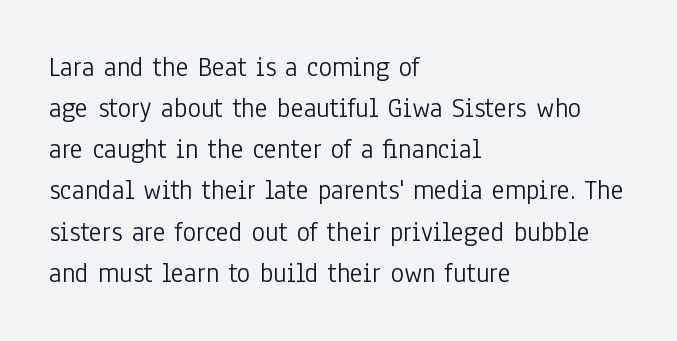
Tracking here is standard; glyphs follow each other at the usual distance. The foot of each line stays bare and open. The typesetter chose a ragged-right arrangement here. This sample keeps an unexceptional amount of space between lines. These glyphs show unthickened strokes, regular width or finer. This rendering employs a face without finishing strokes, i.e., a sans-serif.
